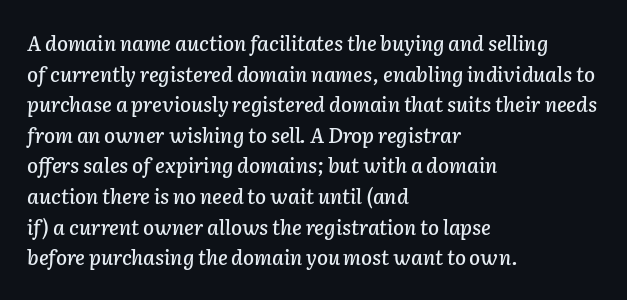
Leftover space on each line is placed entirely after the last word. Letter spacing: default. It's the slanting kind of type. Honestly, there is no underline to notice here at all. Vertically, the passage feels balanced, rows spaced as you'd expect.
